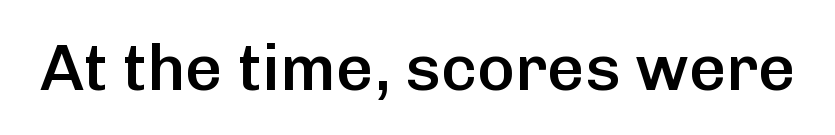
{"serif": "no", "italic": "no", "bold": "semi", "weight": "semibold", "width": "normal", "stroke_contrast": "low", "x_height": "medium", "monospaced": "no", "underline": "no", "letter_spacing": "normal", "letter_spacing_em": 0.0, "glyph_px": 65}
